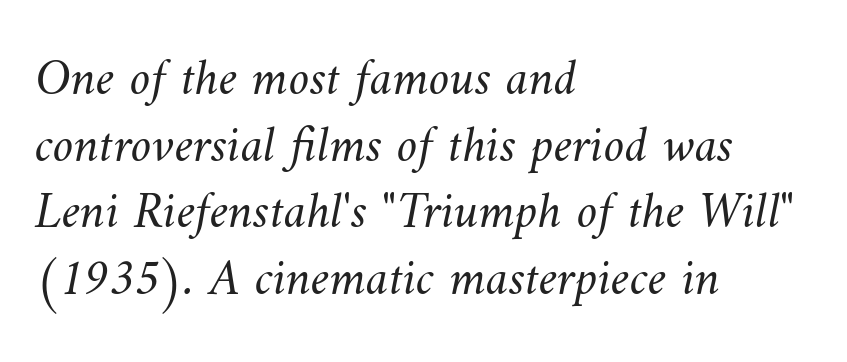
Bare-footed words on every line. Think of a printed novel: that variable character pitch is what you see here. The typeface has the unassuming heft of standard copy or less. Standard letterfit; no display-style spreading of the glyphs. Quick note: interline space is typical. Reading down the block, your eye returns to a fixed left position each line.
